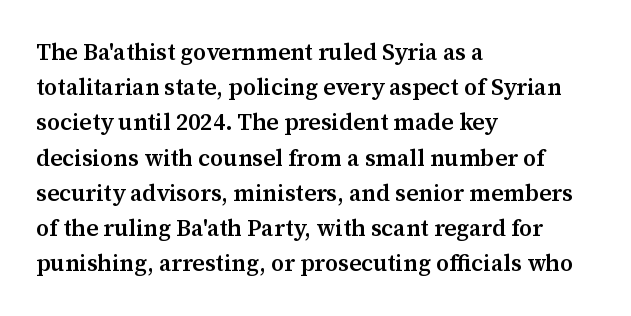
Summary of weight: moderately heavy, a semibold. You could call the tracking neutral — neither tight nor loose. Unmarked baselines from the first word to the last. Quick note: interline space is typical.
